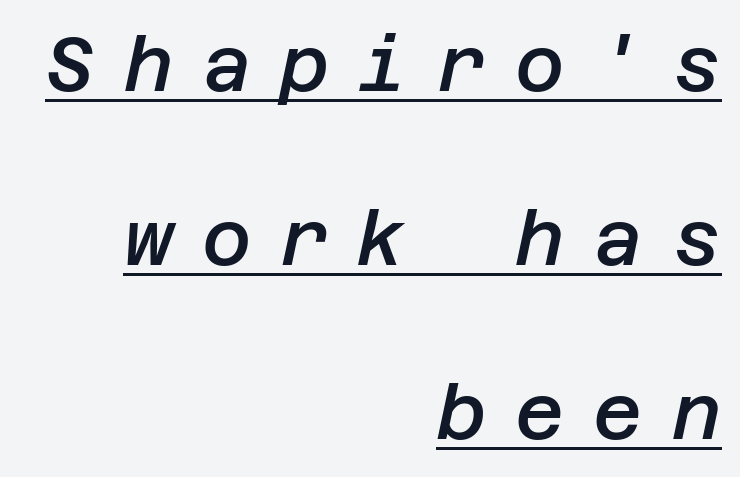
The image shows 76 px semibold type, italic (leaning right); set right-aligned, loose line spacing (2.29x), unusually wide letter spacing (+0.38 em), underlined; low stroke contrast and a large x-height.
